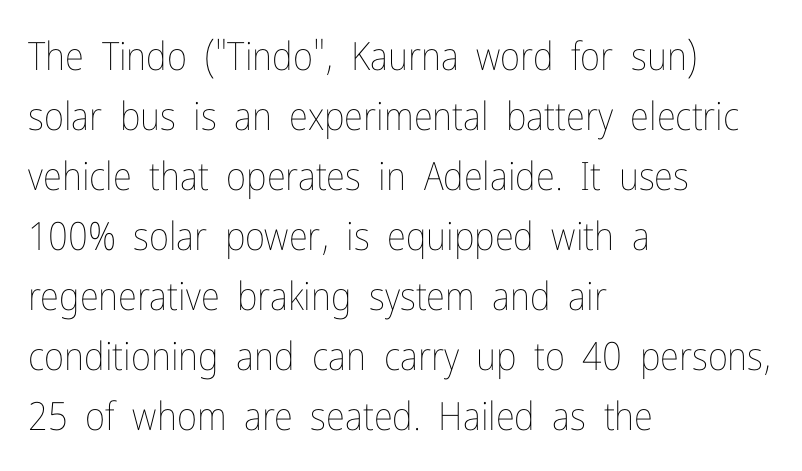
{"italic": "no", "bold": "no", "weight": "thin", "width": "condensed", "stroke_contrast": "low", "x_height": "medium", "monospaced": "no", "underline": "no", "align": "left", "line_spacing": "normal", "line_spacing_ratio": 1.54, "letter_spacing": "normal", "letter_spacing_em": 0.0, "glyph_px": 39}
